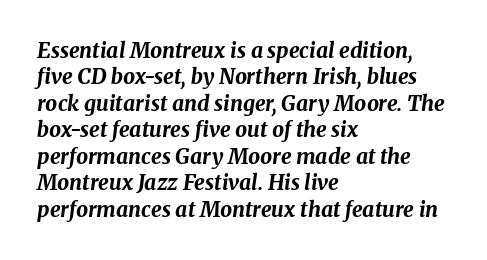
Q: Is the text bold? A: Yes.
Q: Is the text italic (slanted)? A: Yes, it leans right by about 8 degrees.
Q: Is the text underlined? A: No.
Q: How is the paragraph aligned? A: Left-aligned.
Q: Is the spacing between letters normal or unusually wide? A: Normal.
Q: Is the spacing between lines tight, normal or loose? A: Normal.
